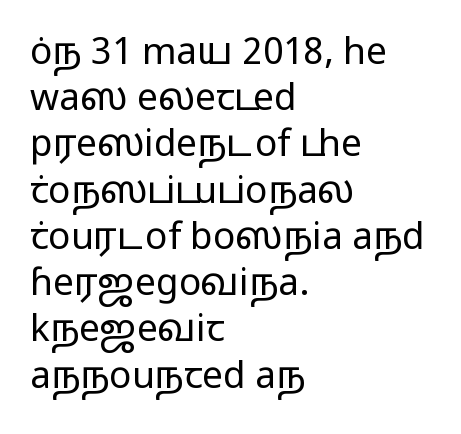
The image shows 37 px regular-weight, wide sans-serif type, upright; set left-aligned, normal line spacing (1.25x), normal letter spacing, not underlined; low stroke contrast and a medium x-height.
